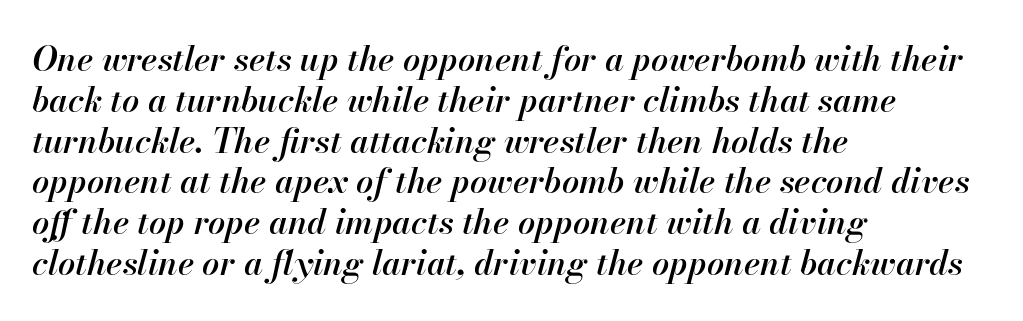
Q: Is the text bold? A: Semi-bold.
Q: Is the text italic (slanted)? A: Yes, it leans right by about 13 degrees.
Q: Is the text underlined? A: No.
Q: How is the paragraph aligned? A: Left-aligned.
Q: Is the spacing between letters normal or unusually wide? A: Normal.
Q: Width (condensed, normal, or wide)? A: Normal.
Q: Stroke contrast? A: High.
Q: x-height? A: Small.
Q: Monospaced? A: No.
